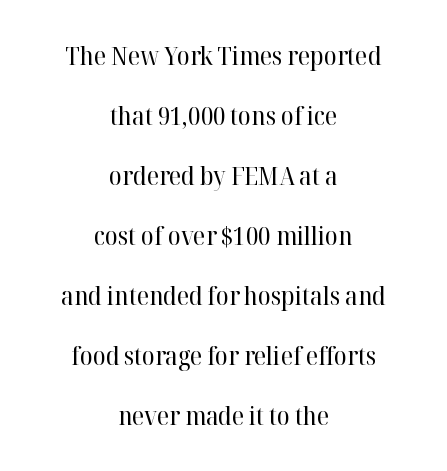
The letterforms sit shoulder to shoulder at normal distance. Descenders are the only things crossing below the line. Each line is balanced around a shared central axis. A light-to-regular cut is what we see here. The specimen reads as upright at a glance. The passage shown stacks its lines with a broad gap.
